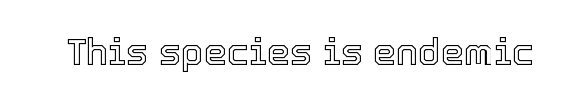
The image shows 37 px text type, upright; set normal letter spacing, not underlined; a medium x-height.
